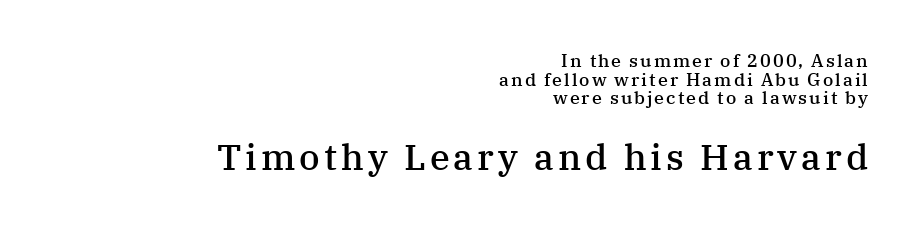
The rendering uses a semibold face; strokes are thickened but not to full bold. These lines are composed in type with serifs. Quick note: interline space is minimal. Think of a printed novel: that variable character pitch is what you see here. Larger block? The one below; the one above is distinctly smaller.
